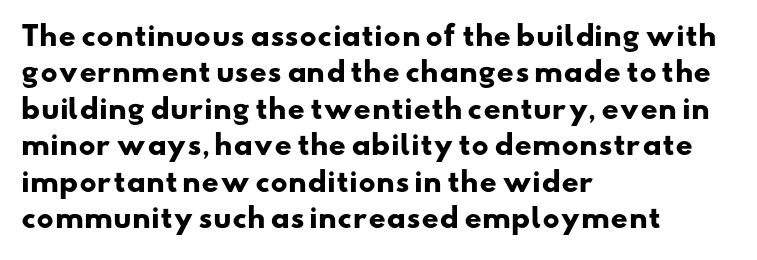
{"bold": "yes", "underline": "no", "align": "left", "line_spacing": "normal", "line_spacing_ratio": 1.35, "letter_spacing": "normal", "letter_spacing_em": 0.0, "glyph_px": 27}
